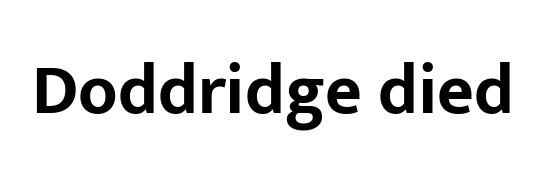
Q: Is the text bold? A: Yes.
Q: Is the text italic (slanted)? A: No, it is upright.
Q: Is the typeface a serif or a sans-serif typeface? A: Sans-serif.
Q: Is the text underlined? A: No.
Q: Is the spacing between letters normal or unusually wide? A: Normal.
Q: Width (condensed, normal, or wide)? A: Normal.
Q: Stroke contrast? A: Low.
Q: x-height? A: Medium.
Q: Monospaced? A: No.
